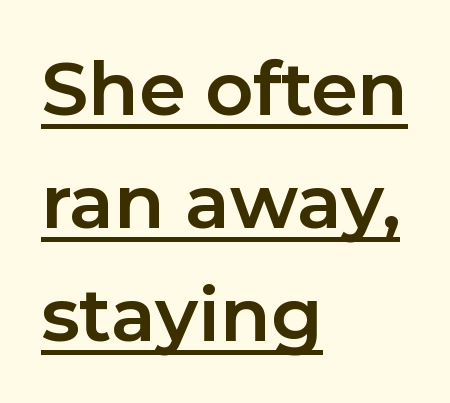
{"serif": "no", "italic": "no", "bold": "yes", "weight": "bold", "width": "normal", "stroke_contrast": "low", "x_height": "medium", "monospaced": "no", "underline": "yes", "align": "left", "line_spacing": "normal", "line_spacing_ratio": 1.53, "letter_spacing": "normal", "letter_spacing_em": 0.0, "glyph_px": 74}
